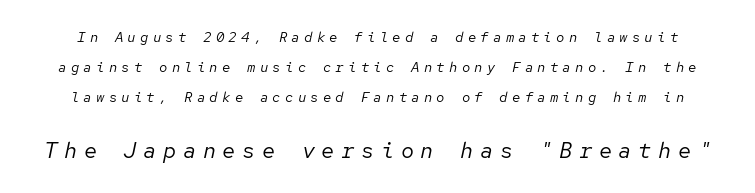
Q: Is the text bold? A: No.
Q: Is the text italic (slanted)? A: Yes, it leans right by about 12 degrees.
Q: Is the text underlined? A: No.
Q: Is the spacing between letters normal or unusually wide? A: Unusually wide.
Q: Is the spacing between lines tight, normal or loose? A: Loose.
Q: Which block of text is set in a larger size, the first (top) or the second (bottom)? A: The second (bottom) one.
